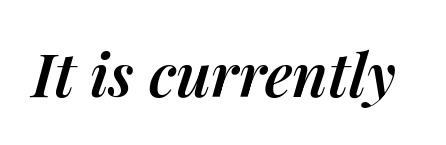
{"italic": "yes", "lean": "right", "slant_degrees": 14, "bold": "semi", "weight": "semibold", "width": "normal", "stroke_contrast": "medium", "x_height": "medium", "monospaced": "no", "underline": "no", "letter_spacing": "normal", "letter_spacing_em": 0.0, "glyph_px": 60}
